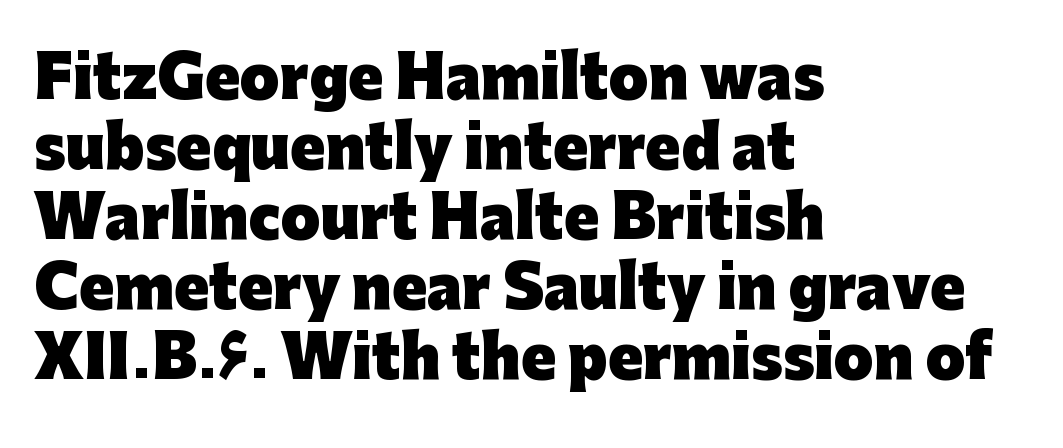
Q: Is the text bold? A: Yes.
Q: Is the text italic (slanted)? A: No, it is upright.
Q: Is the typeface a serif or a sans-serif typeface? A: Sans-serif.
Q: Is the text underlined? A: No.
Q: How is the paragraph aligned? A: Left-aligned.
Q: Is the spacing between letters normal or unusually wide? A: Normal.
Q: Width (condensed, normal, or wide)? A: Normal.
Q: Stroke contrast? A: Low.
Q: x-height? A: Medium.
Q: Monospaced? A: No.
